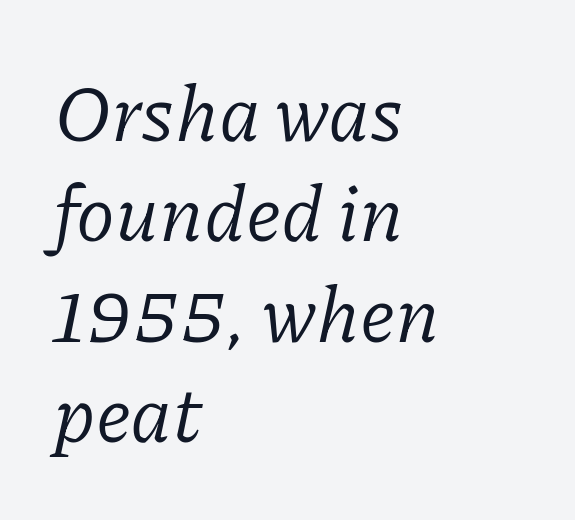
Characters follow at the spacing the type designer built in. Small tapered or slab feet sit at the stroke ends, so this counts as serif. Slant detected: the letters are inclined. Compared with typical paragraphs, the rows here are spaced about the same.
